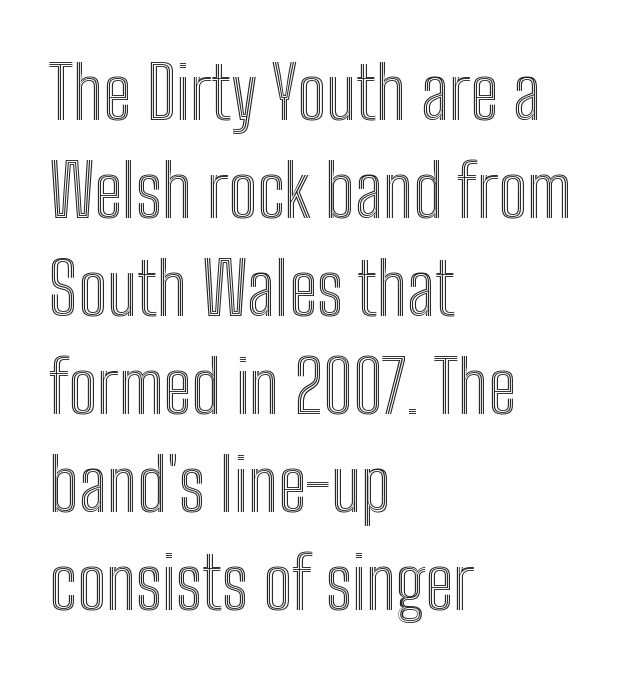
The image shows 72 px condensed type, upright; set left-aligned, normal line spacing (1.36x), normal letter spacing, not underlined; a medium x-height.
